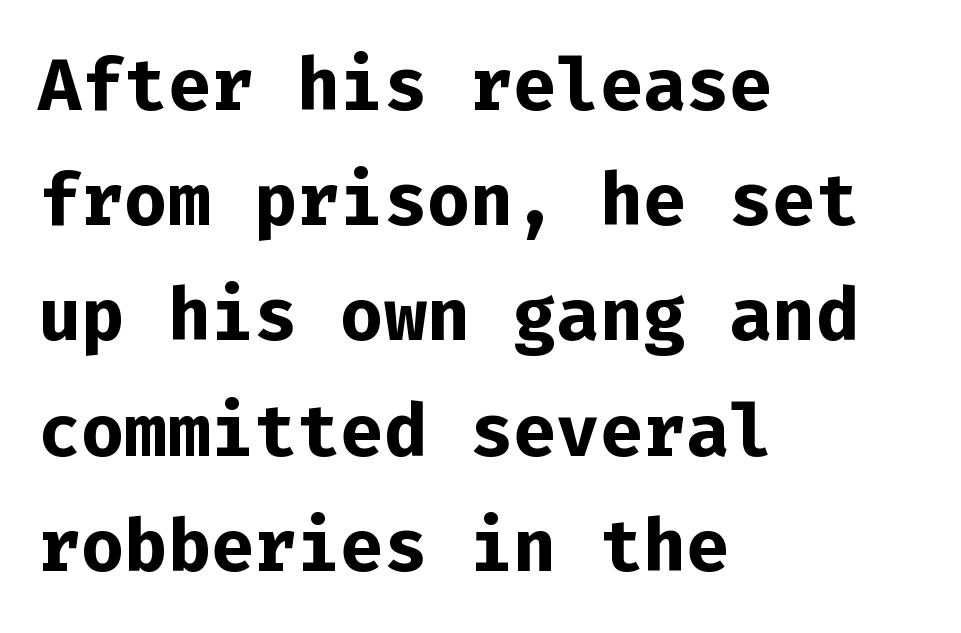
Q: Is the text bold? A: Yes.
Q: Is the text italic (slanted)? A: No, it is upright.
Q: Is the typeface a serif or a sans-serif typeface? A: Sans-serif.
Q: Is the text underlined? A: No.
Q: How is the paragraph aligned? A: Left-aligned.
Q: Is the spacing between letters normal or unusually wide? A: Normal.
Q: Is the spacing between lines tight, normal or loose? A: Normal.
Q: Width (condensed, normal, or wide)? A: Normal.
Q: Stroke contrast? A: Low.
Q: x-height? A: Medium.
Q: Monospaced? A: Yes.
